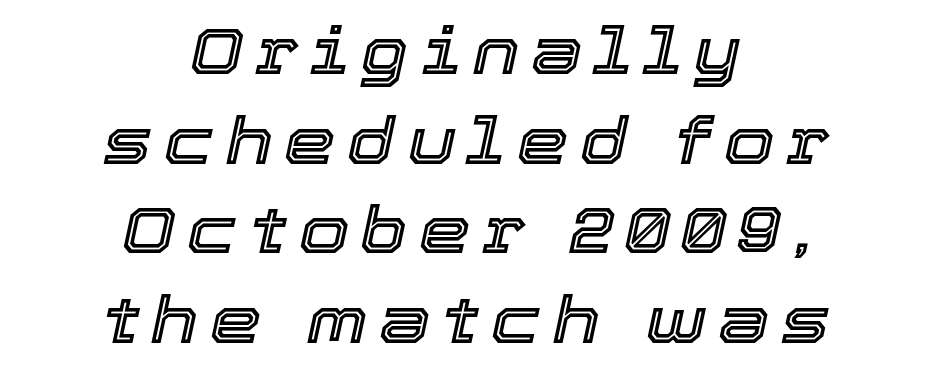
A typesetter would call this proportional, since set widths differ per character. Reading down the block, each line starts at a different indent, mirrored at its end. In terms of leading, this rendering sits right in the middle. When letters slant like this, we call the style italic. Descenders hang freely into open space.
